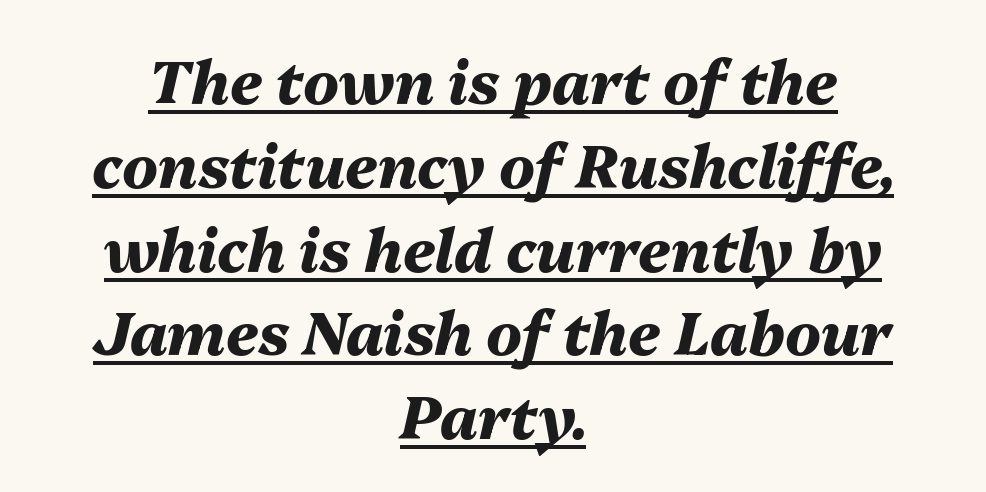
Q: Is the text bold? A: Yes.
Q: Is the text italic (slanted)? A: Yes, it leans right by about 13 degrees.
Q: Is the text underlined? A: Yes.
Q: How is the paragraph aligned? A: Centered.
Q: Is the spacing between letters normal or unusually wide? A: Normal.
Q: Is the spacing between lines tight, normal or loose? A: Normal.
Q: Width (condensed, normal, or wide)? A: Normal.
Q: Stroke contrast? A: Medium.
Q: x-height? A: Medium.
Q: Monospaced? A: No.
